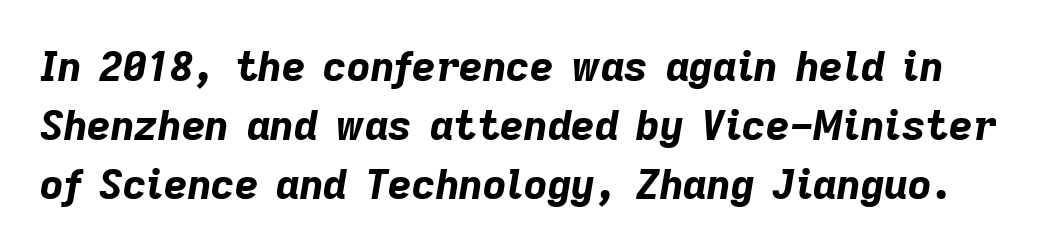
The space directly below the letters is spotless. Italic? Definitely — the glyphs are oblique. These lines are rendered in a variable-pitch font. One glance says typical: line gaps are just what's usual.
